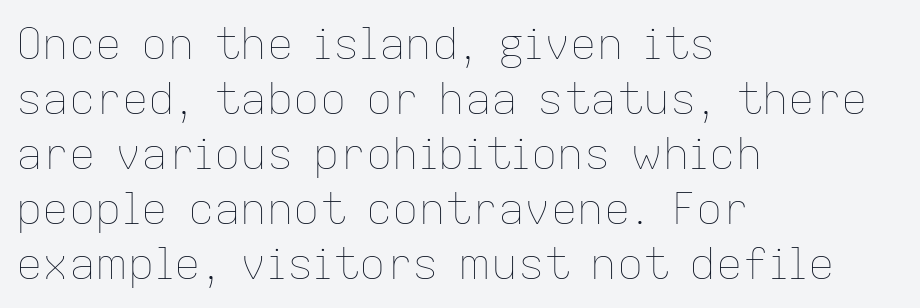
Q: Is the text bold? A: No.
Q: Is the text italic (slanted)? A: No, it is upright.
Q: Is the text underlined? A: No.
Q: How is the paragraph aligned? A: Left-aligned.
Q: Is the spacing between letters normal or unusually wide? A: Normal.
Q: Is the spacing between lines tight, normal or loose? A: Normal.
Q: Width (condensed, normal, or wide)? A: Normal.
Q: Stroke contrast? A: Low.
Q: x-height? A: Medium.
Q: Monospaced? A: No.
